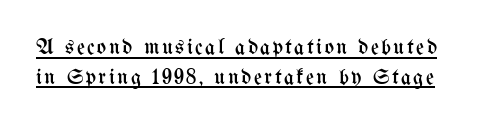
Horizontal bands of white between lines are of average thickness. On a weight scale, this lands at 450 or below. Ordinary non-slanted type is in use. Each line of the rendering has a horizontal stroke beneath the glyphs.
